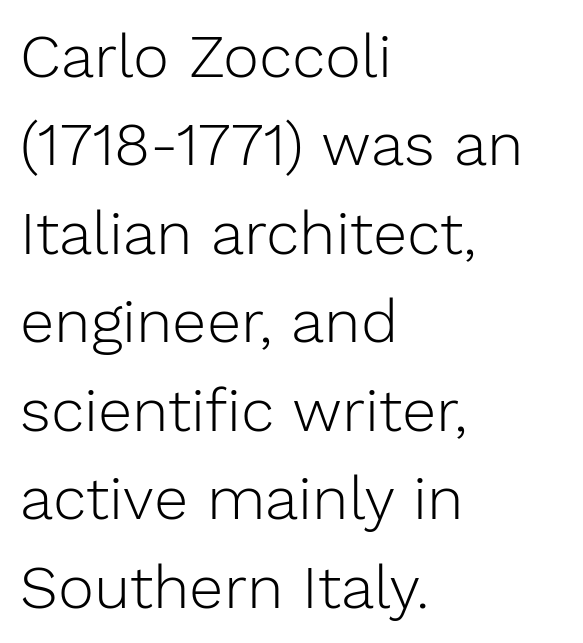
The image shows 61 px light sans-serif type, upright; set left-aligned, normal line spacing (1.45x), normal letter spacing, not underlined; low stroke contrast and a medium x-height.
